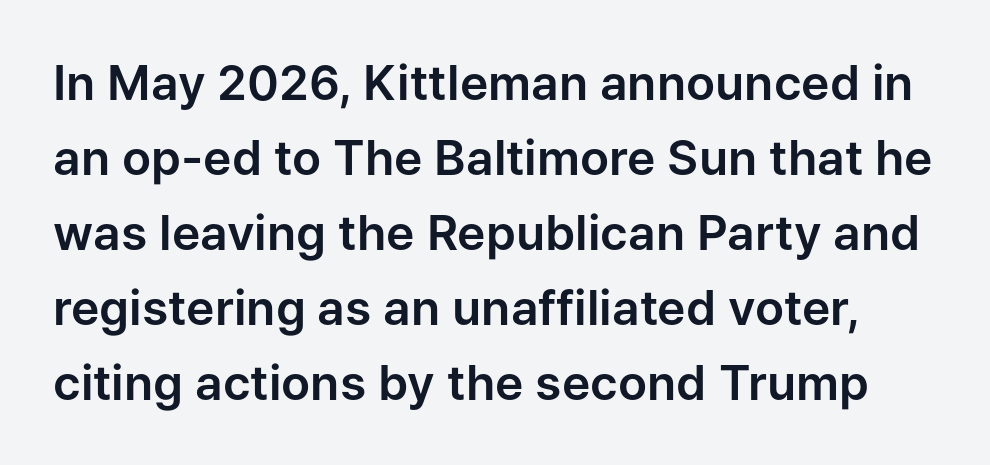
Q: Is the text italic (slanted)? A: No, it is upright.
Q: Is the typeface a serif or a sans-serif typeface? A: Sans-serif.
Q: Is the text underlined? A: No.
Q: Is the spacing between letters normal or unusually wide? A: Normal.
Q: Is the spacing between lines tight, normal or loose? A: Normal.
Q: Width (condensed, normal, or wide)? A: Normal.
Q: Stroke contrast? A: Low.
Q: x-height? A: Medium.
Q: Monospaced? A: No.
